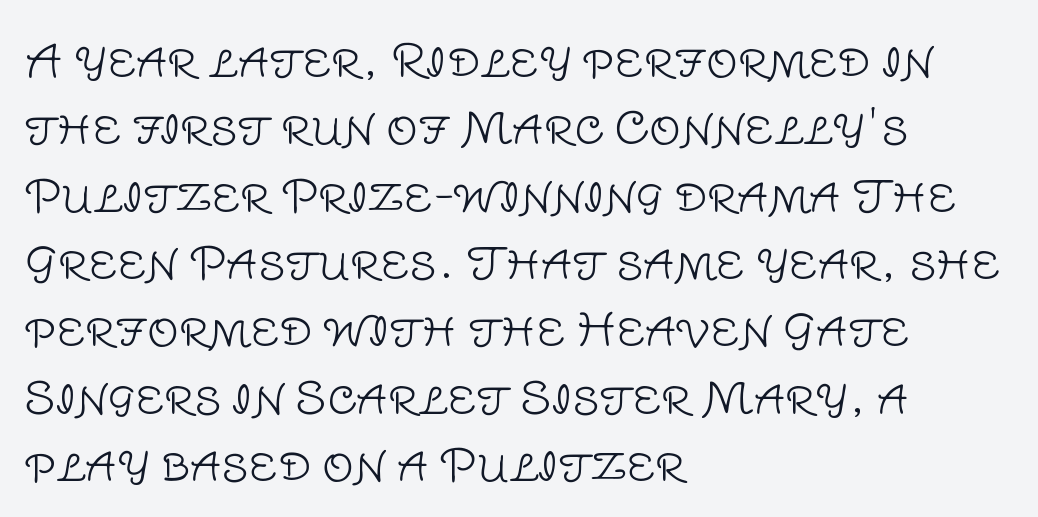
{"serif": "no", "bold": "no", "weight": "light", "width": "normal", "stroke_contrast": "low", "x_height": "large", "monospaced": "no", "underline": "no", "align": "left", "line_spacing": "normal", "line_spacing_ratio": 1.53, "letter_spacing": "normal", "letter_spacing_em": 0.0, "glyph_px": 44}
